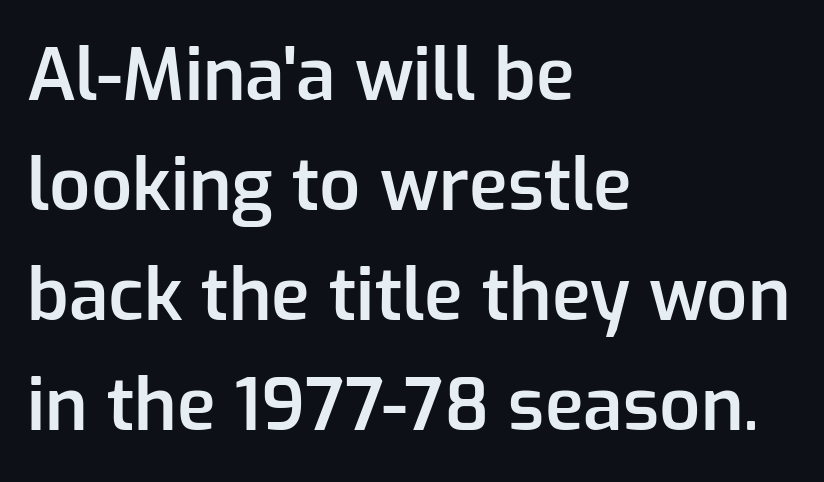
The image shows 72 px semibold sans-serif type, upright; set left-aligned, normal line spacing (1.53x), normal letter spacing, not underlined; low stroke contrast and a medium x-height.
